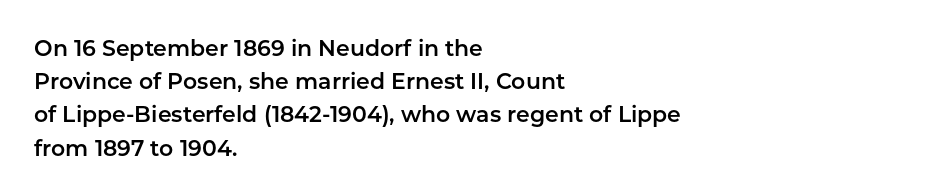
These lines keep a tight, regular rhythm from letter to letter. Vertical spacing — default. No word sits above an underline. The setting favours the left margin, as ordinary paragraphs usually do. The font's upright variant was chosen for this text.
